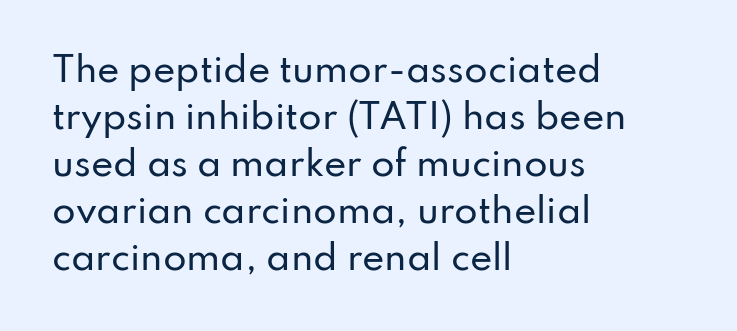
The letters carry no serifs — their stems end cleanly without finishing strokes. The lettering holds an erect, upright posture throughout. Beneath every word, the page is bare. Character widths vary here, with narrow letters taking less room than wide ones. One glance says typical: line gaps are just what's usual.
